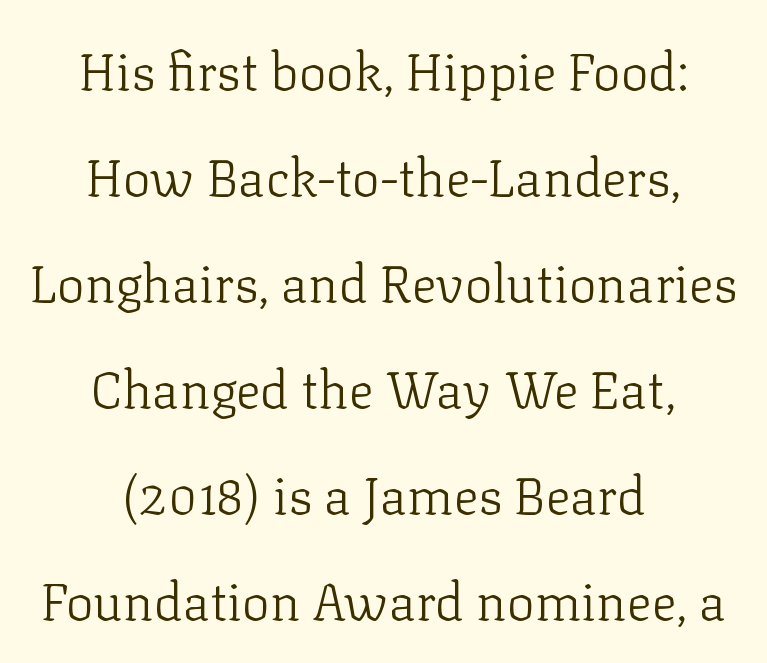
{"serif": "yes", "italic": "no", "bold": "no", "weight": "light", "width": "normal", "stroke_contrast": "low", "x_height": "medium", "monospaced": "no", "underline": "no", "align": "center", "line_spacing": "loose", "line_spacing_ratio": 2.04, "letter_spacing": "normal", "letter_spacing_em": 0.0, "glyph_px": 52}
